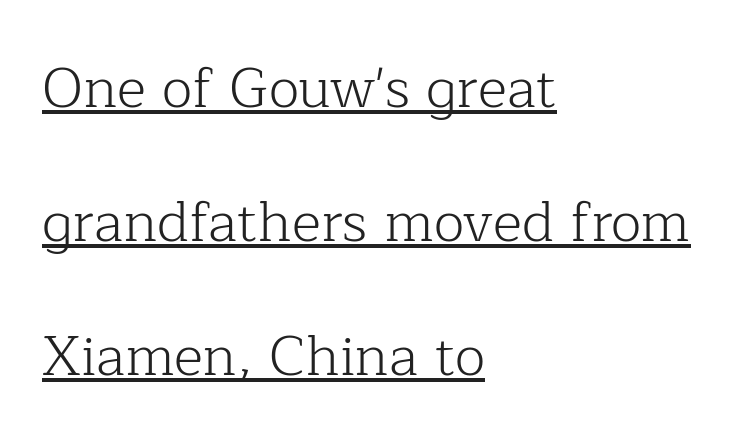
Is the stroke heavy? The answer is a plain regular-or-lighter. A typesetter would mark this as roman, not italic. Spacing between characters is what you'd get straight out of the box. Visually the block forms a straight wall on the left and a jagged coastline on the right.
